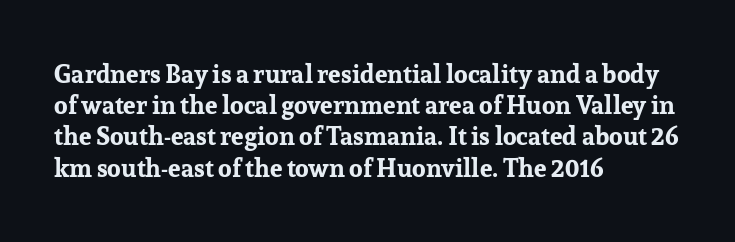
{"italic": "no", "bold": "yes", "underline": "no", "align": "left", "line_spacing": "normal", "line_spacing_ratio": 1.25, "letter_spacing": "normal", "letter_spacing_em": 0.0, "glyph_px": 25}
